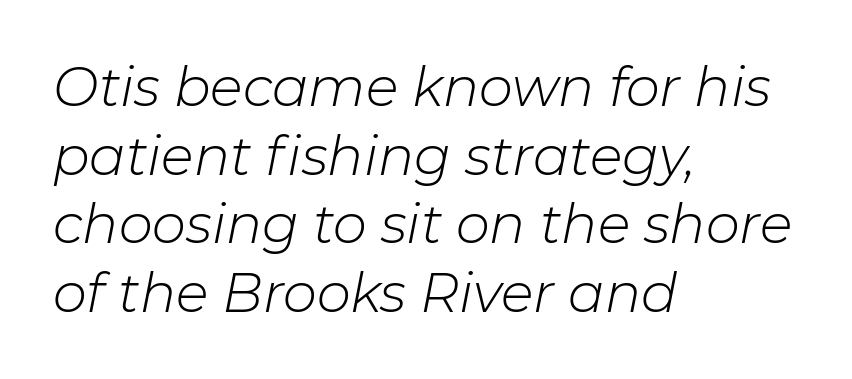
{"italic": "yes", "lean": "right", "slant_degrees": 11, "bold": "no", "weight": "light", "width": "normal", "stroke_contrast": "low", "x_height": "medium", "monospaced": "no", "underline": "no", "align": "left", "line_spacing": "normal", "line_spacing_ratio": 1.27, "letter_spacing": "normal", "letter_spacing_em": 0.0, "glyph_px": 54}
